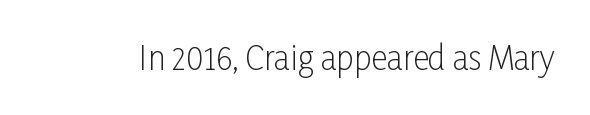
The image shows 32 px light, condensed sans-serif type, upright; set normal letter spacing, not underlined; low stroke contrast and a medium x-height.
